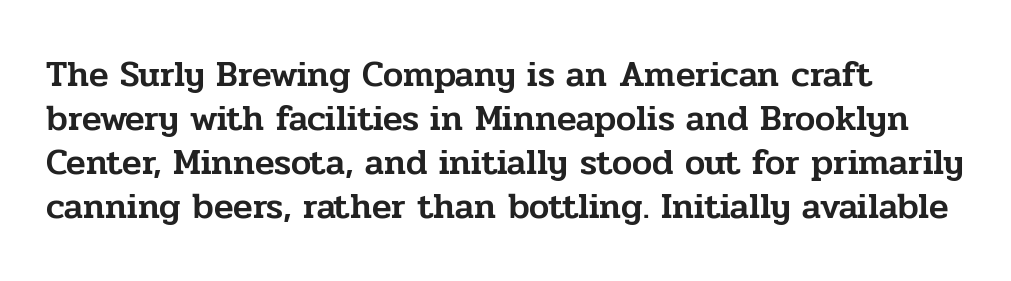
{"serif": "yes", "italic": "no", "width": "normal", "stroke_contrast": "low", "x_height": "medium", "monospaced": "no", "underline": "no", "align": "left", "line_spacing_ratio": 1.22, "letter_spacing": "normal", "letter_spacing_em": 0.0, "glyph_px": 36}
